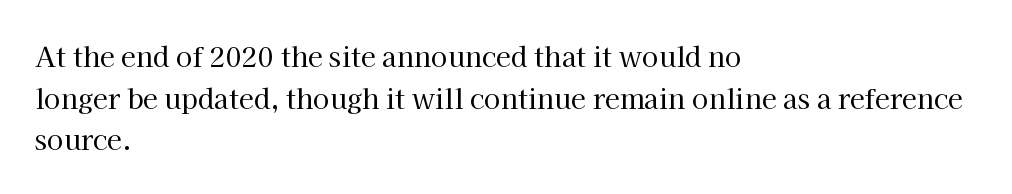
{"italic": "no", "bold": "no", "underline": "no", "align": "left", "line_spacing": "normal", "line_spacing_ratio": 1.54, "letter_spacing": "normal", "letter_spacing_em": 0.0, "glyph_px": 27}
